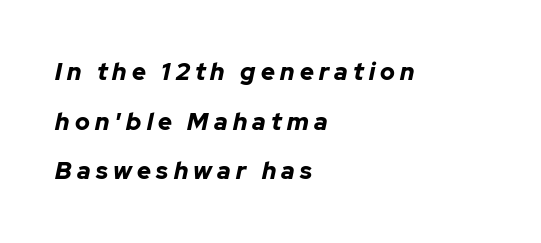
Vertically, the passage feels expansive, rows floating well apart. The area under the type is left untouched. Bold? Absolutely — the strokes are thick and heavy. Loose tracking; the words dissolve into strings of separated letters.
